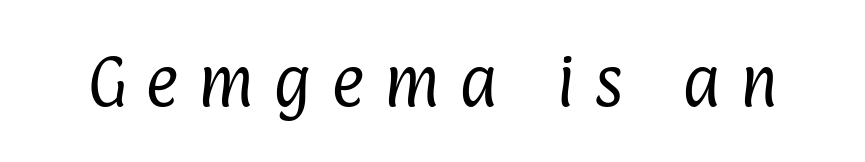
Weight: in the light-to-regular range. Proportional: the letters do not fall into vertical columns. A clean baseline with only descenders dipping below it. Honestly, the letter spacing is so wide it's the main thing you notice.
